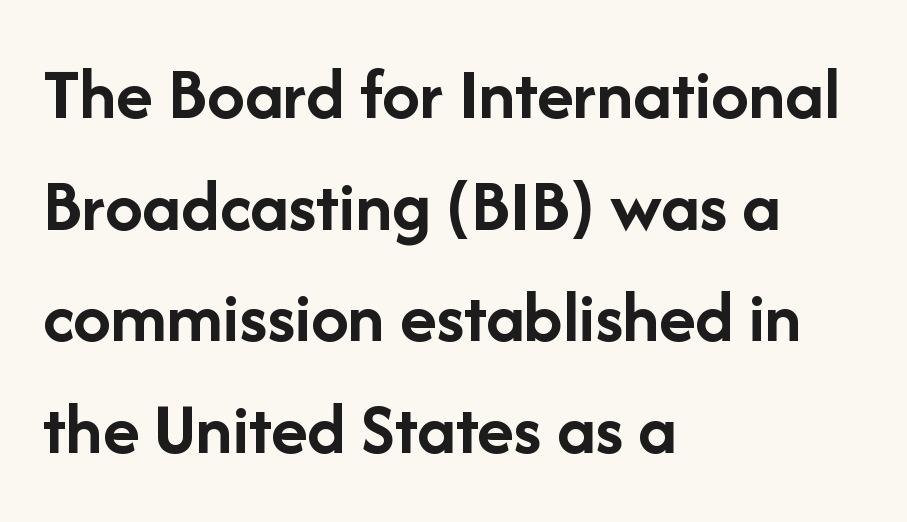
{"serif": "no", "italic": "no", "bold": "yes", "weight": "semibold", "width": "normal", "stroke_contrast": "low", "x_height": "medium", "monospaced": "no", "underline": "no", "align": "left", "line_spacing": "normal", "line_spacing_ratio": 1.49, "letter_spacing": "normal", "letter_spacing_em": 0.0, "glyph_px": 75}
